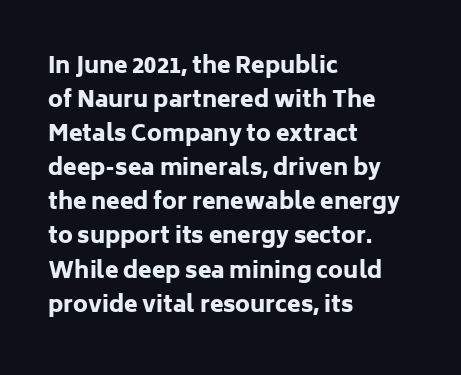
Q: Is the text bold? A: Yes.
Q: Is the text italic (slanted)? A: No, it is upright.
Q: Is the text underlined? A: No.
Q: How is the paragraph aligned? A: Left-aligned.
Q: Is the spacing between letters normal or unusually wide? A: Normal.
Q: Is the spacing between lines tight, normal or loose? A: Normal.
